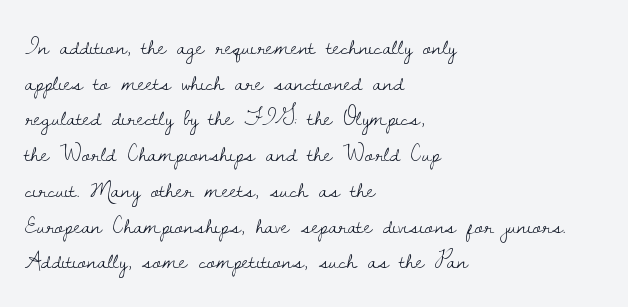
The image shows 25 px text type; set left-aligned, normal line spacing (1.43x), normal letter spacing, not underlined.
